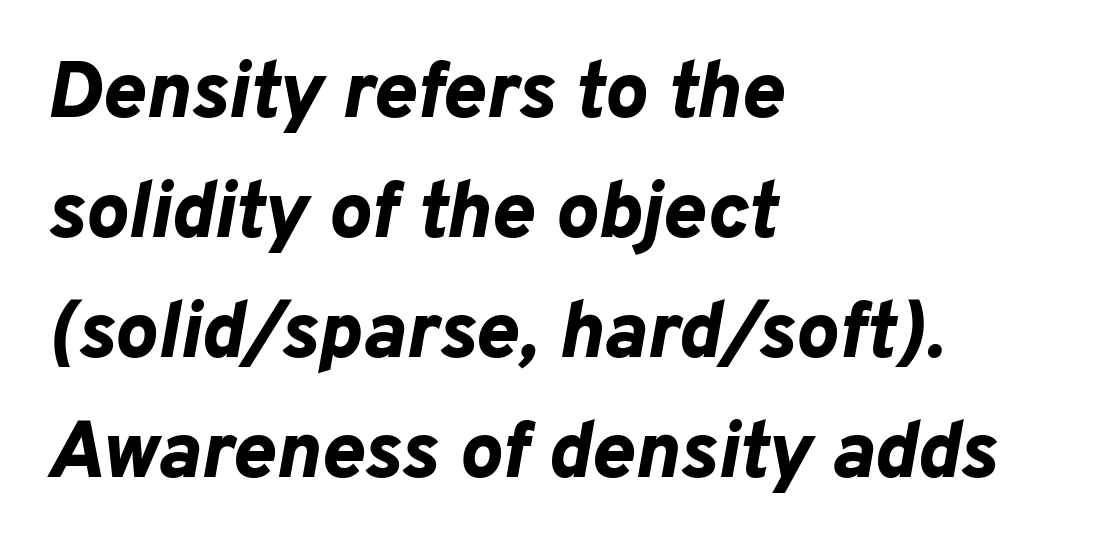
A clean baseline with only descenders dipping below it. The strokes are fattened all the way to bold. The specimen reads as italic at a glance. Character widths vary here, with narrow letters taking less room than wide ones.
